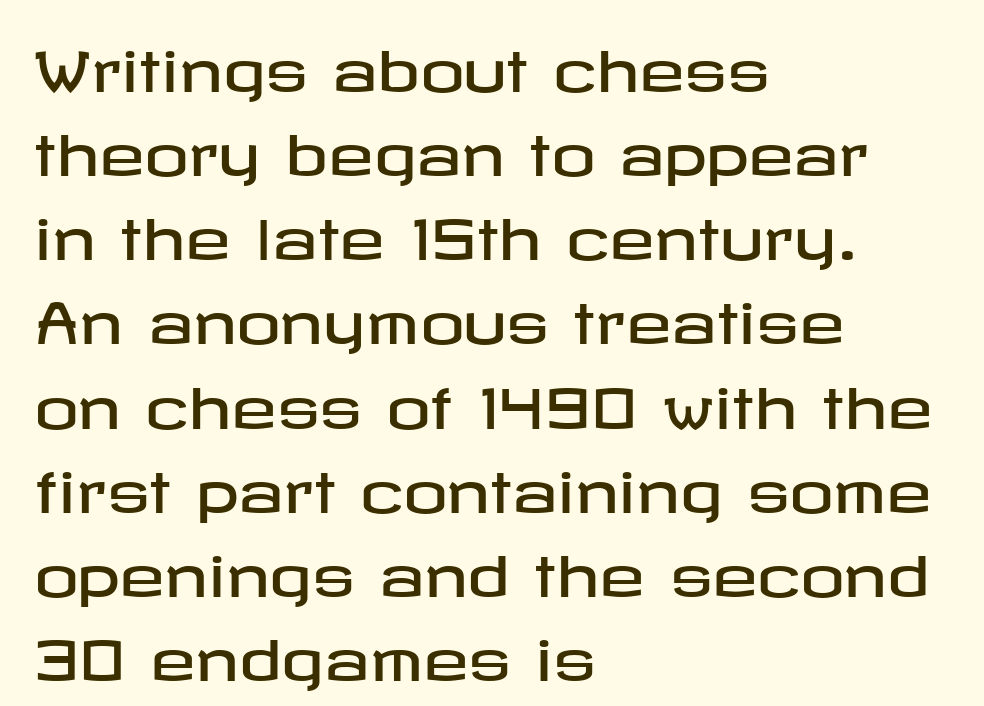
The space directly below the letters is spotless. The face used here is rendered with its standard letterfit. When letters stand straight like this, we call the style roman or upright. The passage shown stacks its lines at a standard gap. If you drew a ruler down the left edge, every line would touch it. Serifs: no, the terminals of the letterforms are clean.
